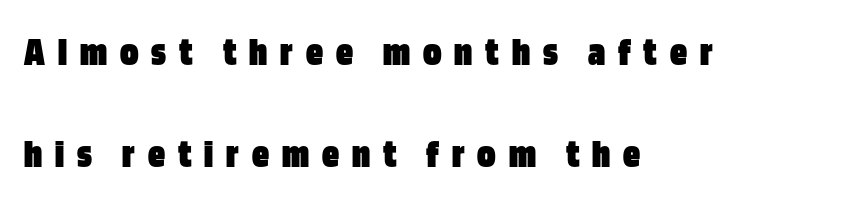
{"serif": "no", "italic": "no", "bold": "yes", "weight": "heavy", "width": "condensed", "stroke_contrast": "low", "x_height": "large", "monospaced": "no", "underline": "no", "align": "left", "line_spacing": "loose", "line_spacing_ratio": 2.43, "letter_spacing": "wide", "letter_spacing_em": 0.31, "glyph_px": 42}
